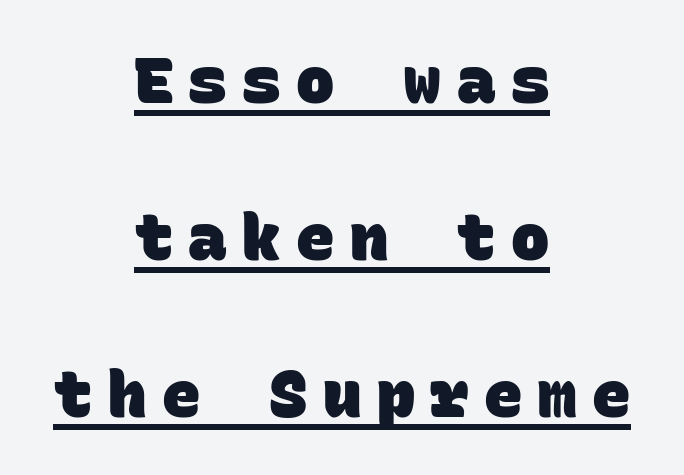
The image shows 64 px heavy sans-serif type, monospaced; set centered, loose line spacing (2.45x), unusually wide letter spacing (+0.24 em), underlined; low stroke contrast and a large x-height.
